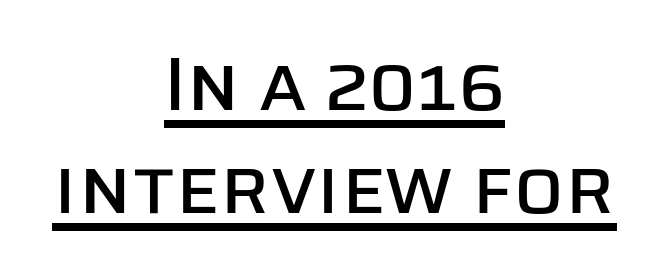
{"serif": "no", "italic": "no", "width": "normal", "stroke_contrast": "low", "x_height": "large", "monospaced": "no", "underline": "yes", "align": "center", "line_spacing": "normal", "line_spacing_ratio": 1.37, "letter_spacing": "normal", "letter_spacing_em": 0.0, "glyph_px": 75}
